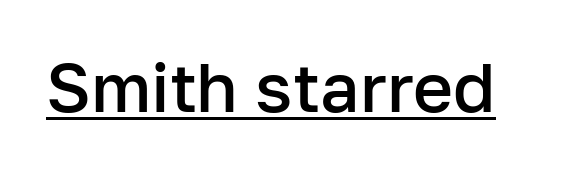
{"serif": "no", "italic": "no", "bold": "semi", "weight": "semibold", "width": "normal", "stroke_contrast": "low", "x_height": "medium", "monospaced": "no", "underline": "yes", "letter_spacing": "normal", "letter_spacing_em": 0.0, "glyph_px": 69}
